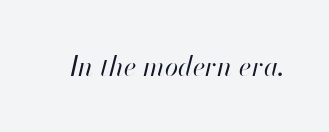
Q: Is the text bold? A: No.
Q: Is the text italic (slanted)? A: Yes, it leans right by about 13 degrees.
Q: Is the text underlined? A: No.
Q: Is the spacing between letters normal or unusually wide? A: Normal.
